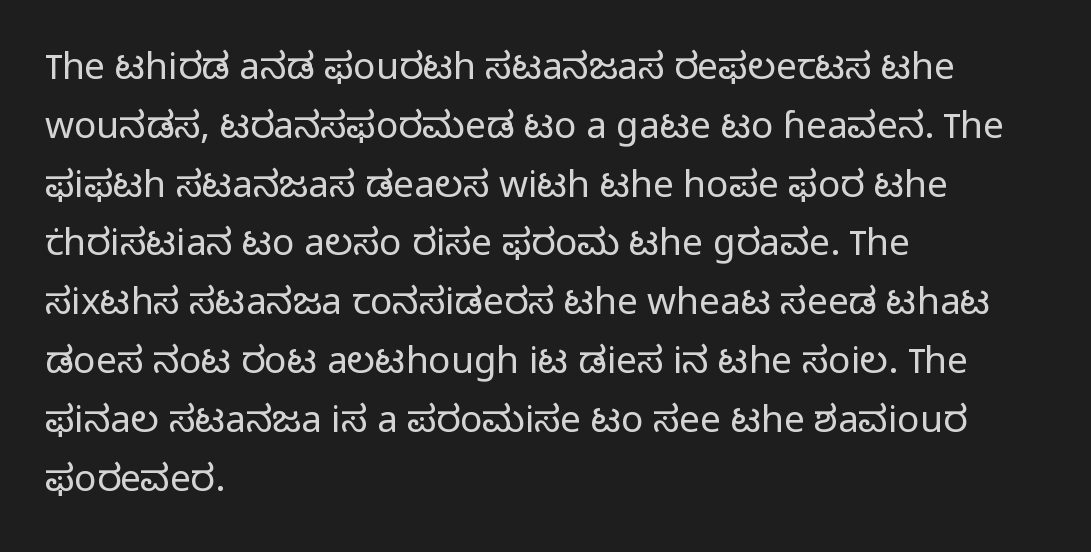
Q: Is the text bold? A: No.
Q: Is the text italic (slanted)? A: No, it is upright.
Q: Is the typeface a serif or a sans-serif typeface? A: Sans-serif.
Q: Is the text underlined? A: No.
Q: How is the paragraph aligned? A: Left-aligned.
Q: Is the spacing between letters normal or unusually wide? A: Normal.
Q: Is the spacing between lines tight, normal or loose? A: Normal.
Q: Width (condensed, normal, or wide)? A: Normal.
Q: Stroke contrast? A: Low.
Q: x-height? A: Medium.
Q: Monospaced? A: No.
